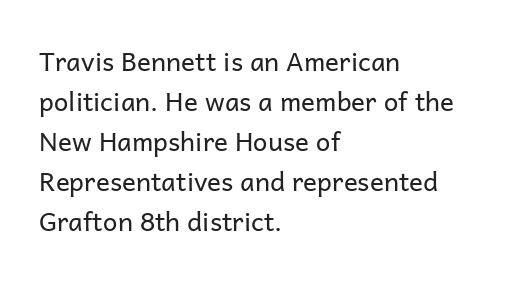
The image shows 26 px text type, upright; set left-aligned, normal line spacing (1.54x), normal letter spacing, not underlined.
